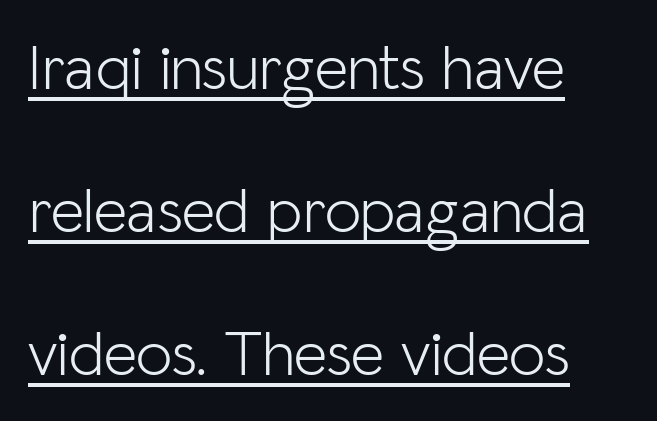
Q: Is the text bold? A: No.
Q: Is the text italic (slanted)? A: No, it is upright.
Q: Is the typeface a serif or a sans-serif typeface? A: Sans-serif.
Q: Is the text underlined? A: Yes.
Q: How is the paragraph aligned? A: Left-aligned.
Q: Is the spacing between letters normal or unusually wide? A: Normal.
Q: Is the spacing between lines tight, normal or loose? A: Loose.
Q: Width (condensed, normal, or wide)? A: Normal.
Q: Stroke contrast? A: Low.
Q: x-height? A: Medium.
Q: Monospaced? A: No.
